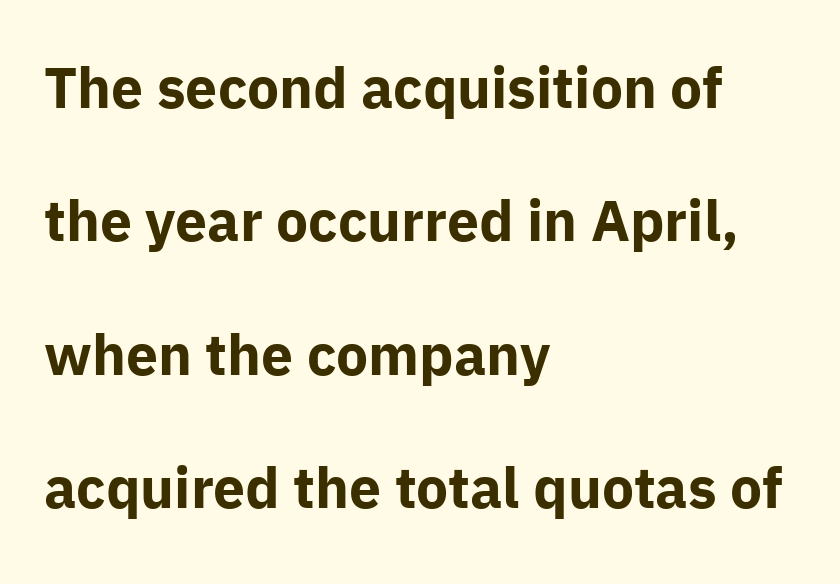
The image shows 57 px bold sans-serif type, upright; set left-aligned, loose line spacing (2.34x), normal letter spacing, not underlined; low stroke contrast and a medium x-height.
